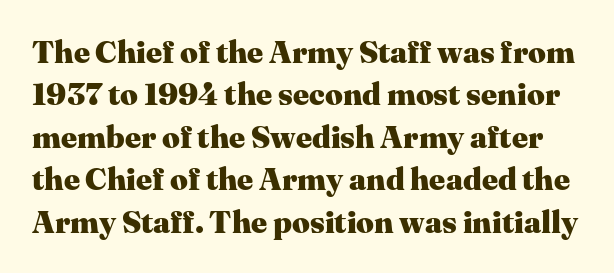
The image shows 31 px heavy serif type, upright; set normal line spacing (1.37x), normal letter spacing, not underlined; medium stroke contrast and a medium x-height.
